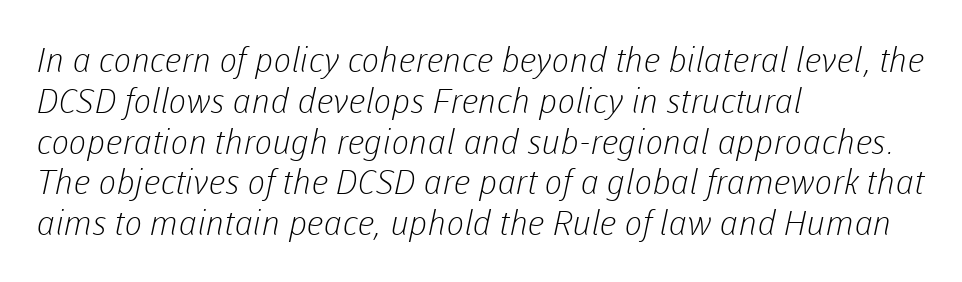
Horizontally, the lines are justified to the leading edge only. Type without underlining. This sample has the flowing, uneven cadence of proportional lettering. Classification — sans serif.
